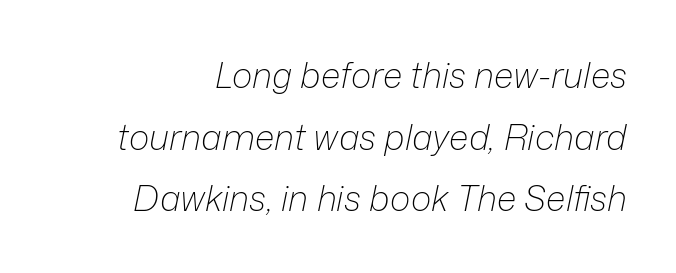
You could not count columns in this text — the font is proportionally spaced. The horizontal fit of the characters is conventional and even. No chunkiness to these letters — they're not bold. Bare-footed words on every line.
